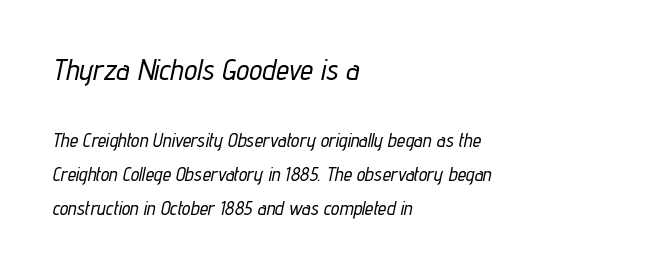
This sample uses an oblique cut, with every glyph tilted off the vertical. The string is rendered with underlining switched off. The type is set solid horizontally, with unmodified tracking. If you drew a ruler down the left edge, every line would touch it. Compare the two chunks: the upper has the greater cap height.
